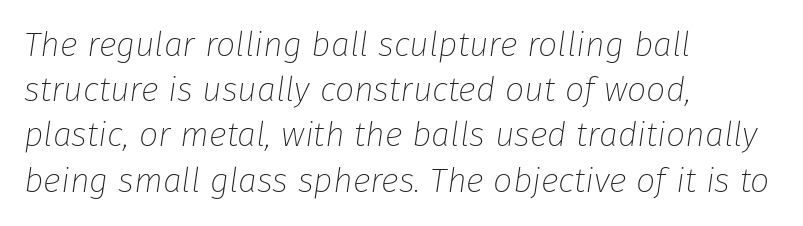
The image shows 34 px thin type, italic (leaning right); set left-aligned, normal line spacing (1.33x), normal letter spacing, not underlined; low stroke contrast and a medium x-height.
